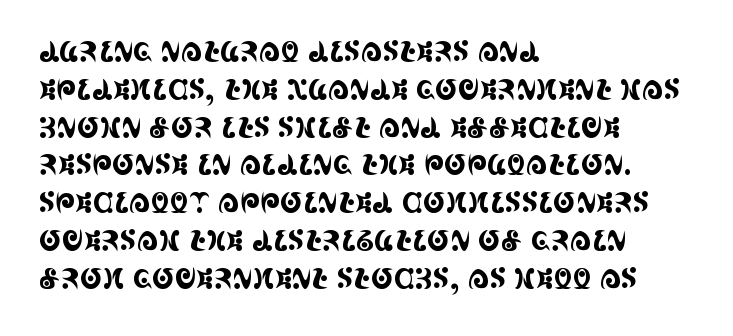
The image shows 27 px text type, upright; set left-aligned, normal line spacing (1.4x), normal letter spacing, not underlined.
